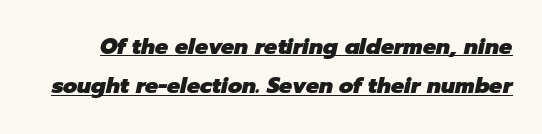
{"italic": "yes", "lean": "right", "slant_degrees": 12, "bold": "yes", "underline": "yes", "line_spacing_ratio": 1.79, "letter_spacing": "normal", "letter_spacing_em": 0.0, "glyph_px": 22}
